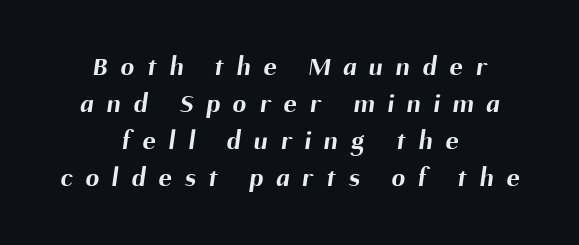
The image shows 27 px bold type; set centered, normal line spacing (1.37x), unusually wide letter spacing (+0.49 em), not underlined.
